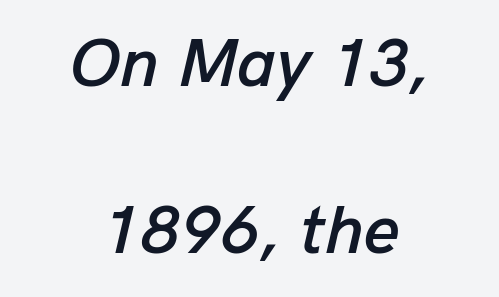
Q: Is the text italic (slanted)? A: Yes, it leans right by about 13 degrees.
Q: Is the text underlined? A: No.
Q: How is the paragraph aligned? A: Centered.
Q: Is the spacing between letters normal or unusually wide? A: Normal.
Q: Is the spacing between lines tight, normal or loose? A: Loose.
Q: Width (condensed, normal, or wide)? A: Normal.
Q: Stroke contrast? A: Low.
Q: x-height? A: Medium.
Q: Monospaced? A: No.
